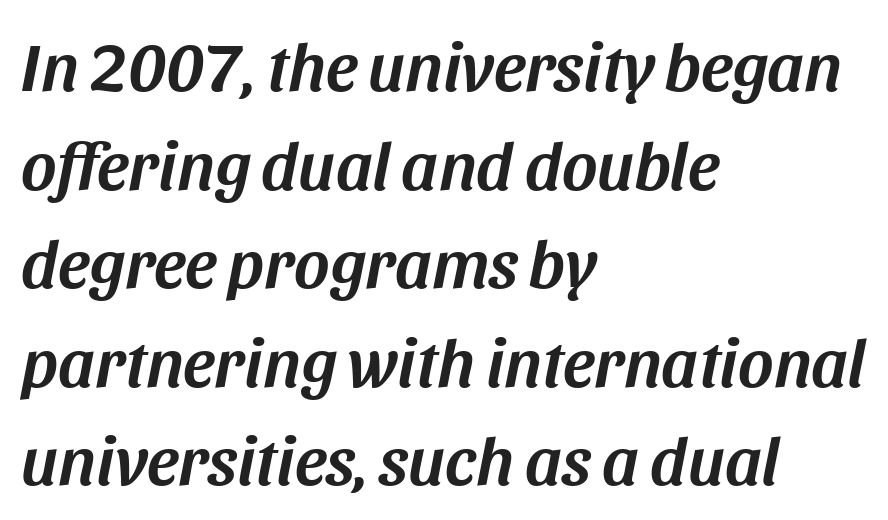
Does the lettering tilt? It does — this is italic. The space beneath each line is pristine and unruled. The leading is moderate, giving the passage an even texture. Spacing between characters is what you'd get straight out of the box. Typeset ragged right — the left edge is the straight one.
